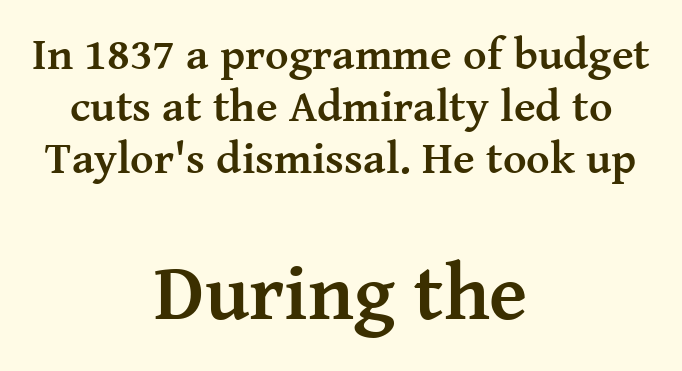
The image shows 79 px semibold serif type, upright; set centered, line spacing 1.16x, normal letter spacing, not underlined; the second (bottom) block is 1.76x larger; medium stroke contrast and a medium x-height.
